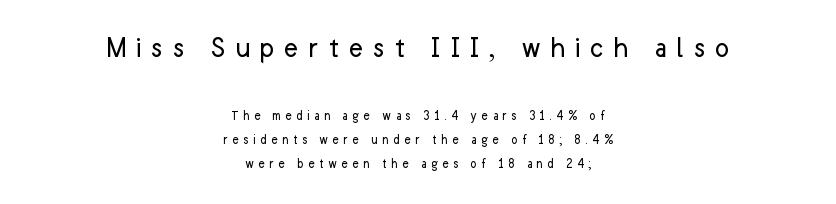
You could not count columns in this text — the font is proportionally spaced. Nope, no serifs anywhere on these letters. Does extra space separate the letters? Yes, quite a lot of it. The typography opts for an upright posture over an oblique one. The passage shown is not underscored anywhere. Horizontally, the lines are justified to the midpoint only.
